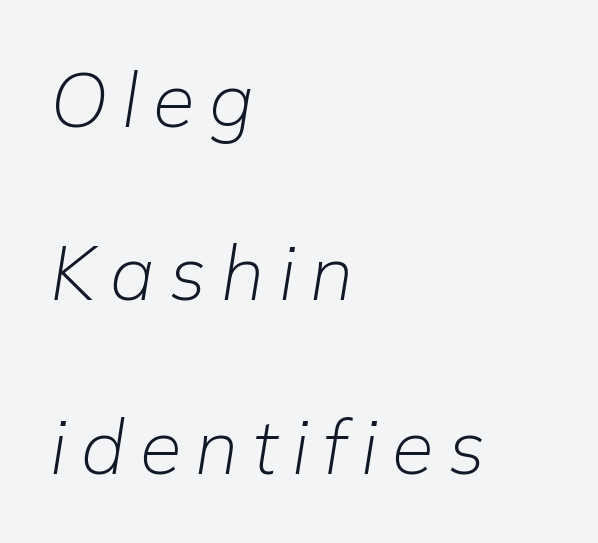
{"italic": "yes", "lean": "right", "slant_degrees": 9, "bold": "no", "weight": "light", "width": "normal", "stroke_contrast": "low", "x_height": "medium", "monospaced": "no", "underline": "no", "align": "left", "line_spacing": "loose", "line_spacing_ratio": 2.28, "glyph_px": 76}
